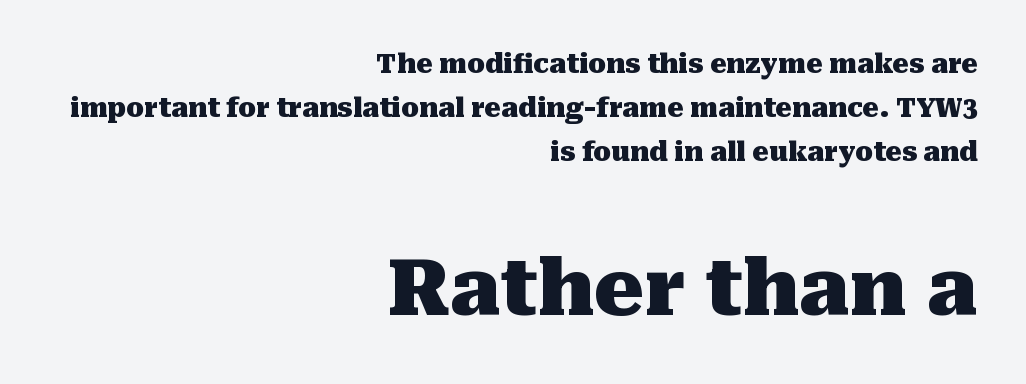
The image shows 78 px heavy serif type, upright; set right-aligned, normal line spacing (1.69x), normal letter spacing, not underlined; the second (bottom) block is 3.0x larger; medium stroke contrast and a medium x-height.
